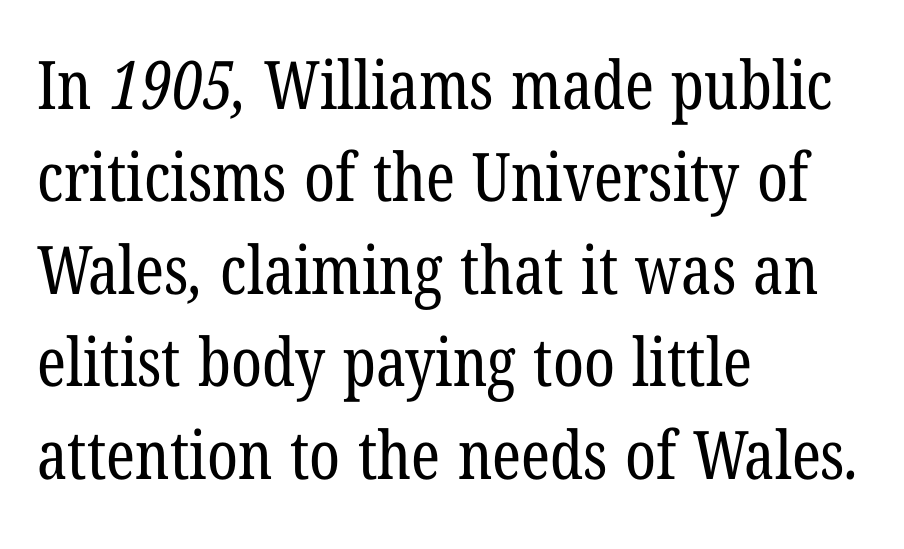
The lines are quadded left. The tracking reads as untouched default to a designer's eye. The specimen omits any rule beneath the text block's lines. Summary of weight: not heavy and not bold. The rows are spaced the way most documents space them. Is this a fixed-width face? No — the glyphs have proportional, varying widths.
